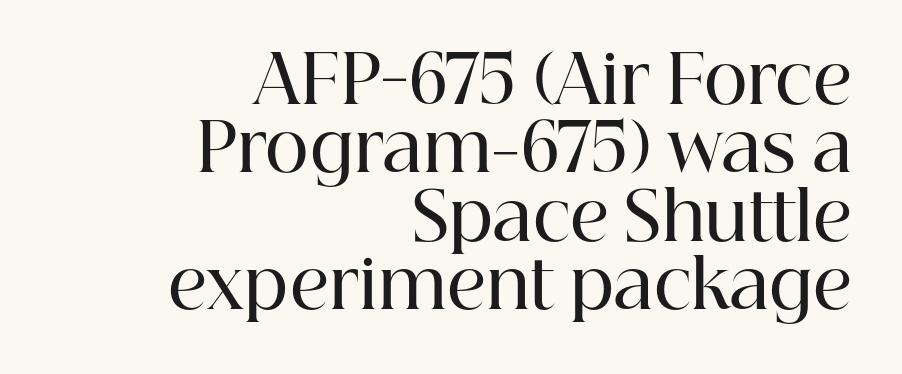
Q: Is the text bold? A: Semi-bold.
Q: Is the text italic (slanted)? A: No, it is upright.
Q: Is the typeface a serif or a sans-serif typeface? A: Serif.
Q: Is the text underlined? A: No.
Q: How is the paragraph aligned? A: Right-aligned.
Q: Is the spacing between letters normal or unusually wide? A: Normal.
Q: Is the spacing between lines tight, normal or loose? A: Tight.
Q: Width (condensed, normal, or wide)? A: Normal.
Q: Stroke contrast? A: High.
Q: x-height? A: Medium.
Q: Monospaced? A: No.
